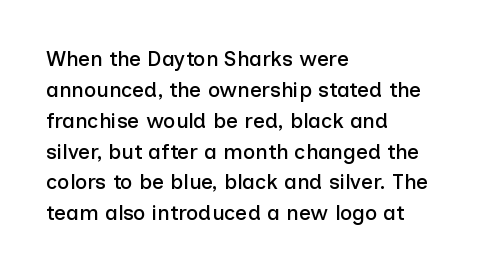
The image shows 21 px text type, upright; set left-aligned, normal line spacing (1.47x), normal letter spacing, not underlined.
